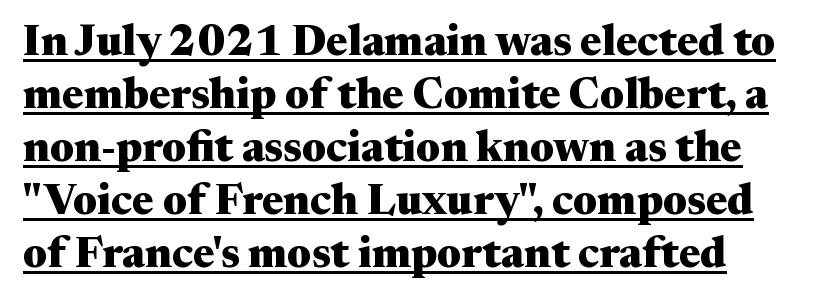
The image shows 43 px heavy, wide serif type, upright; set line spacing 1.23x, normal letter spacing, underlined; medium stroke contrast and a medium x-height.
